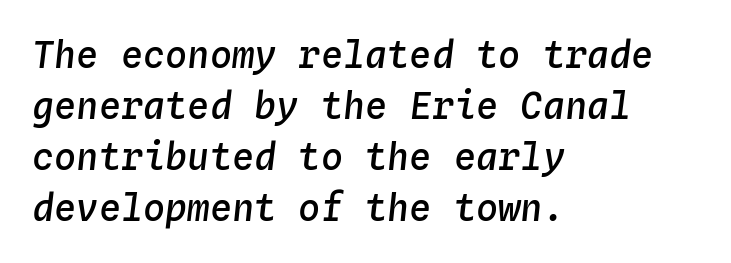
The image shows 37 px semibold type, italic (leaning right), monospaced; set left-aligned, normal line spacing (1.38x), normal letter spacing, not underlined; low stroke contrast and a medium x-height.
